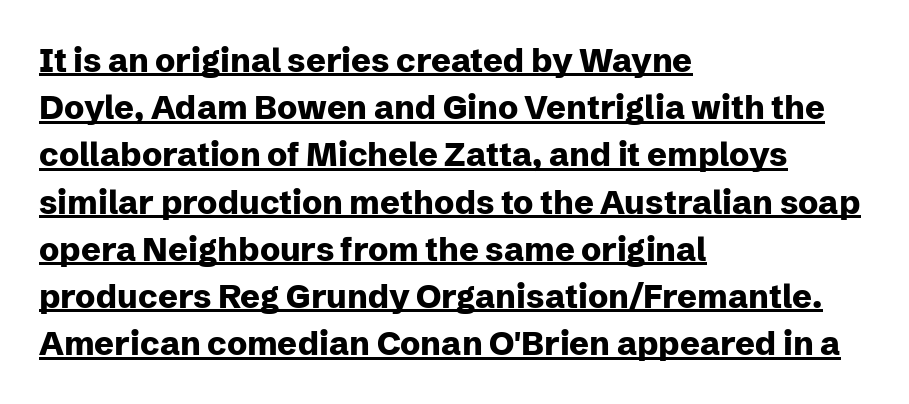
{"serif": "no", "italic": "no", "bold": "yes", "weight": "heavy", "width": "normal", "stroke_contrast": "low", "x_height": "medium", "monospaced": "no", "underline": "yes", "align": "left", "line_spacing": "normal", "line_spacing_ratio": 1.43, "letter_spacing": "normal", "letter_spacing_em": 0.0, "glyph_px": 33}
